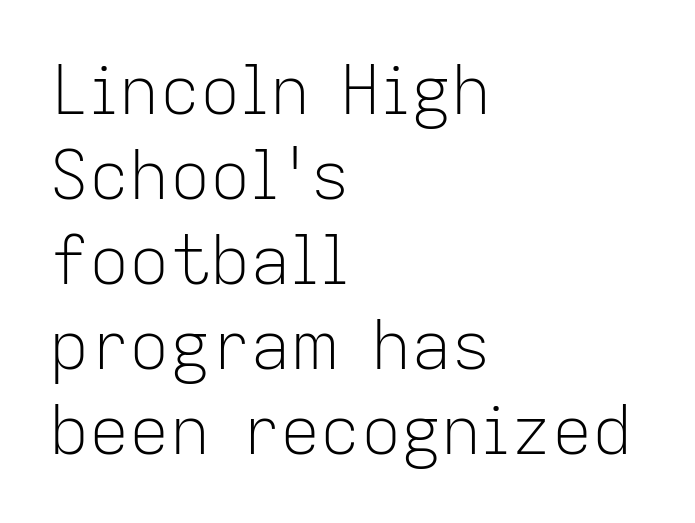
The image shows 67 px light sans-serif type, upright; set left-aligned, normal line spacing (1.27x), normal letter spacing, not underlined; low stroke contrast and a medium x-height.
